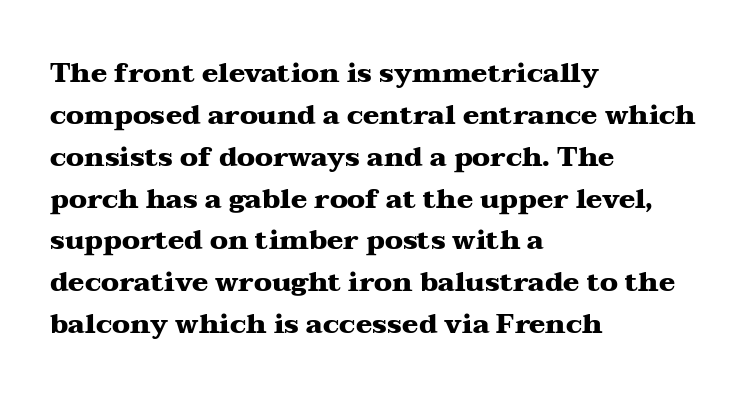
The image shows 27 px bold type, upright; set left-aligned, normal line spacing (1.55x), normal letter spacing, not underlined.
